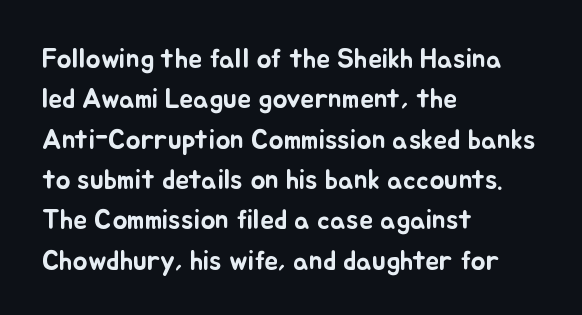
Q: Is the text italic (slanted)? A: No, it is upright.
Q: Is the text underlined? A: No.
Q: How is the paragraph aligned? A: Left-aligned.
Q: Is the spacing between letters normal or unusually wide? A: Normal.
Q: Is the spacing between lines tight, normal or loose? A: Normal.
Q: Width (condensed, normal, or wide)? A: Normal.
Q: Stroke contrast? A: Low.
Q: x-height? A: Small.
Q: Monospaced? A: No.
